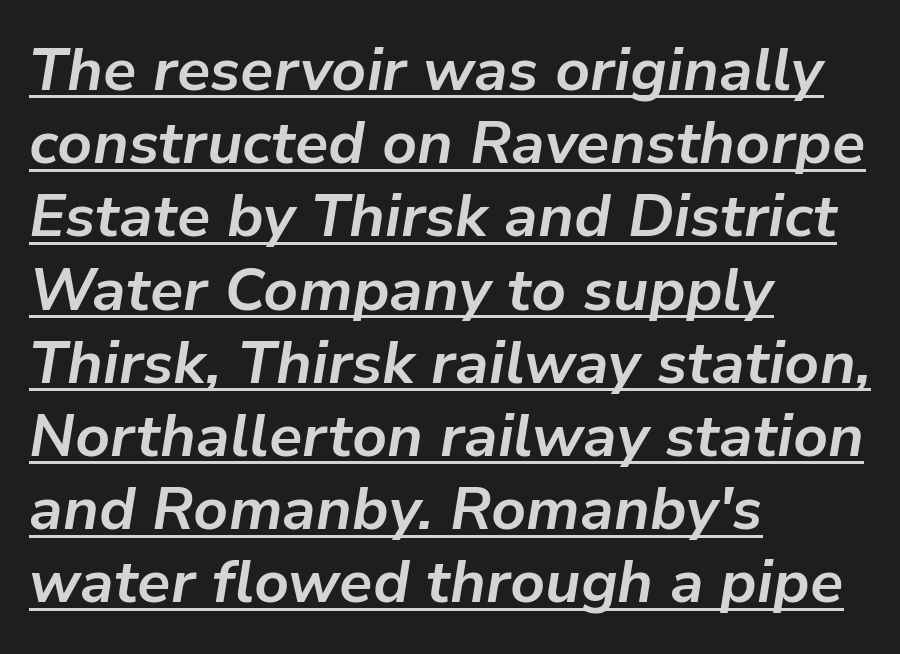
Proportional: the letters do not fall into vertical columns. The letters are slanted; this is an italic face. Does the copy run flush right? No — it runs flush left. The rendered words wear a rule along their underside. A dark, heavy texture on the line: the type is bold.
